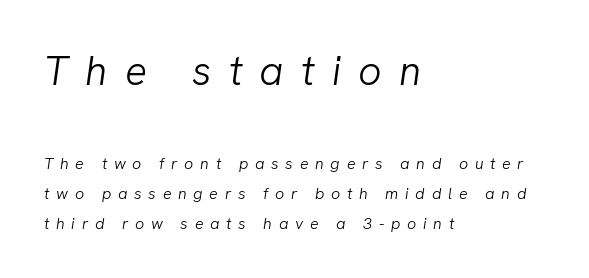
Loose tracking; the words dissolve into strings of separated letters. In this sample the first text group is rendered at the bigger scale. Just letters on the line, the space beneath them empty. Counters stay open thanks to moderate or lighter strokes.
